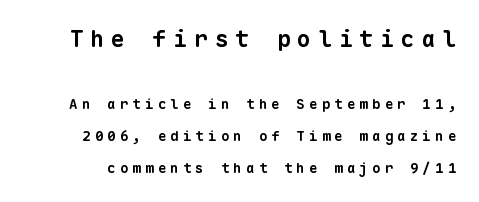
Visually, the top section dominates because its glyphs are scaled up. Beneath every word, the page is bare. Compared with typical paragraphs, the rows here are farther apart. The line texture is sparse and dotted thanks to wide tracking. The letters are bold, with thick, heavy strokes.
